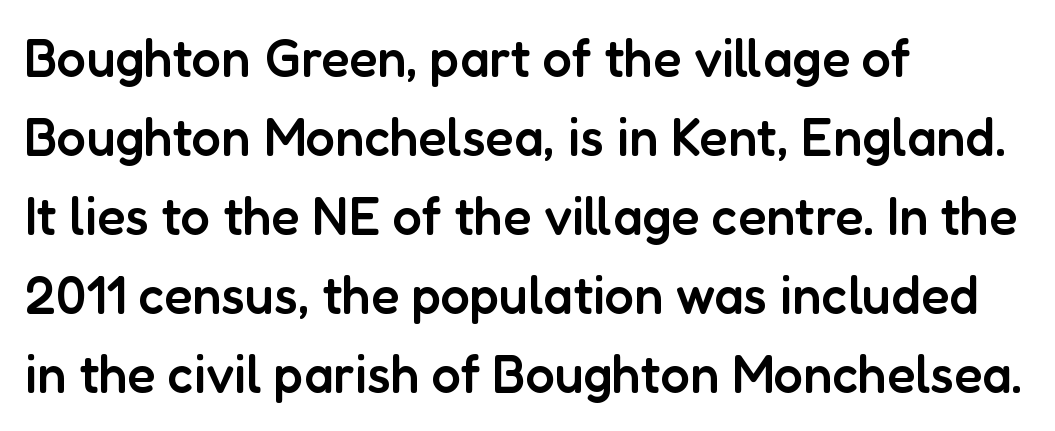
{"serif": "no", "italic": "no", "bold": "semi", "weight": "semibold", "width": "normal", "stroke_contrast": "low", "x_height": "medium", "monospaced": "no", "underline": "no", "align": "left", "line_spacing": "normal", "line_spacing_ratio": 1.52, "letter_spacing": "normal", "letter_spacing_em": 0.0, "glyph_px": 52}
